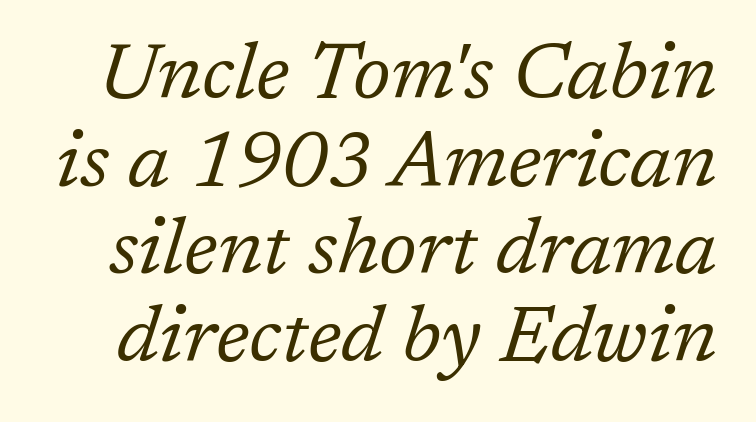
Q: Is the text bold? A: No.
Q: Is the text italic (slanted)? A: Yes, it leans right by about 17 degrees.
Q: Is the typeface a serif or a sans-serif typeface? A: Serif.
Q: Is the text underlined? A: No.
Q: Is the spacing between letters normal or unusually wide? A: Normal.
Q: Is the spacing between lines tight, normal or loose? A: Tight.
Q: Width (condensed, normal, or wide)? A: Normal.
Q: Stroke contrast? A: Low.
Q: x-height? A: Medium.
Q: Monospaced? A: No.
